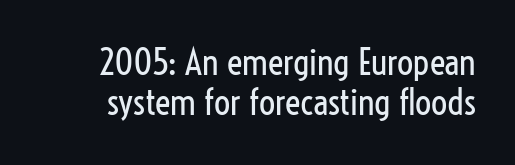
Q: Is the text bold? A: No.
Q: Is the text italic (slanted)? A: No, it is upright.
Q: Is the typeface a serif or a sans-serif typeface? A: Sans-serif.
Q: Is the text underlined? A: No.
Q: Is the spacing between letters normal or unusually wide? A: Normal.
Q: Is the spacing between lines tight, normal or loose? A: Tight.
Q: Width (condensed, normal, or wide)? A: Condensed.
Q: Stroke contrast? A: Low.
Q: x-height? A: Medium.
Q: Monospaced? A: No.
